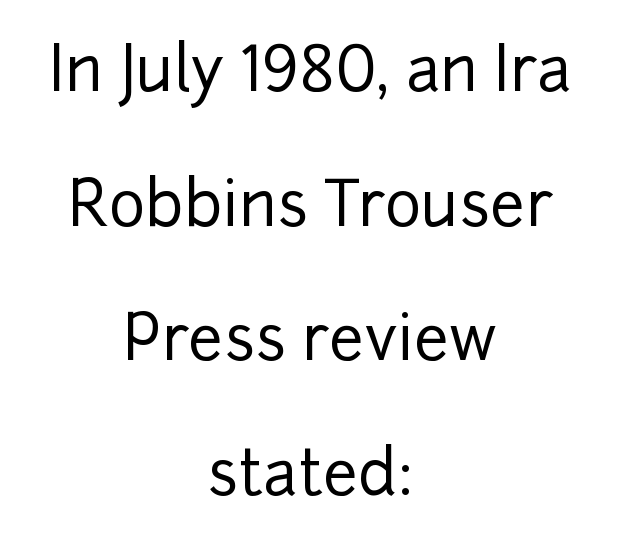
Q: Is the text italic (slanted)? A: No, it is upright.
Q: Is the typeface a serif or a sans-serif typeface? A: Sans-serif.
Q: Is the text underlined? A: No.
Q: How is the paragraph aligned? A: Centered.
Q: Is the spacing between letters normal or unusually wide? A: Normal.
Q: Is the spacing between lines tight, normal or loose? A: Loose.
Q: Width (condensed, normal, or wide)? A: Normal.
Q: Stroke contrast? A: Low.
Q: x-height? A: Medium.
Q: Monospaced? A: No.
